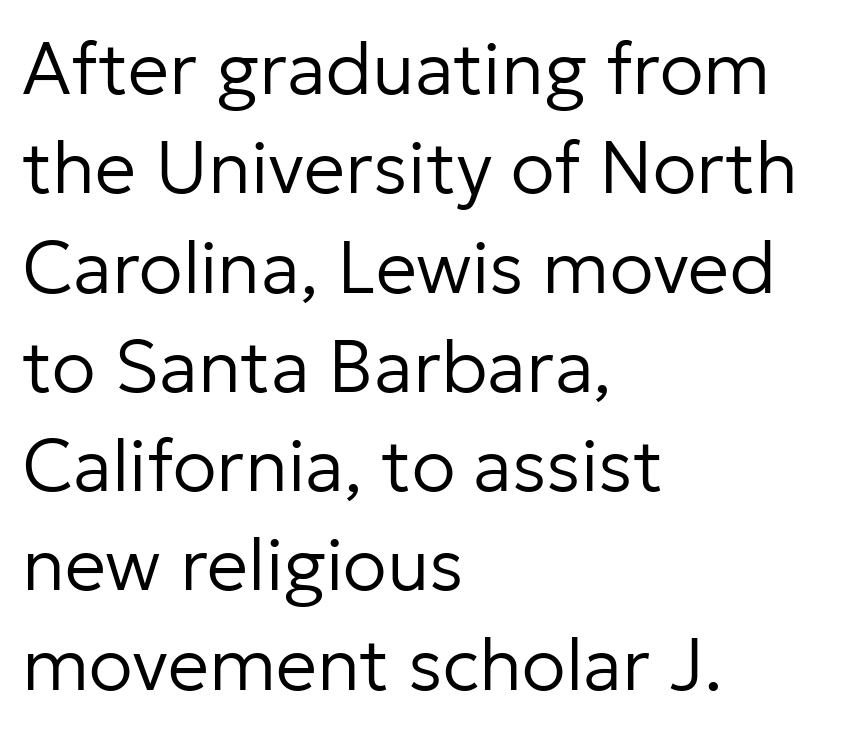
The lines in this sample share a left origin and differ only in where they stop. The passage shown has conventional tracking throughout. Character widths vary here, with narrow letters taking less room than wide ones. Nope, no serifs anywhere on these letters. Style check: upright.
